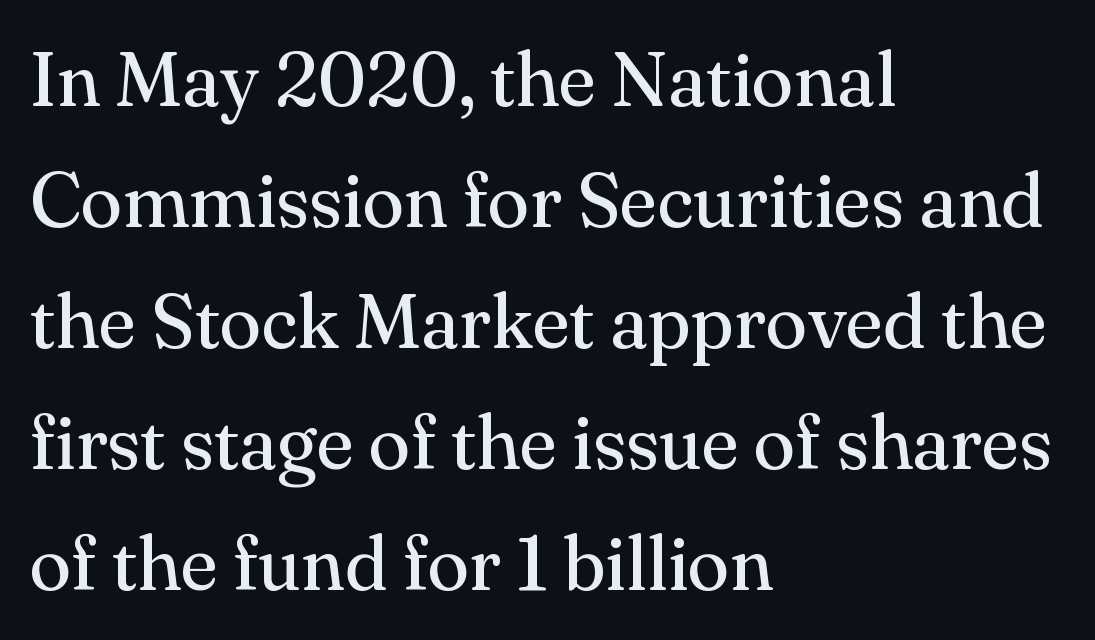
Q: Is the text bold? A: No.
Q: Is the text italic (slanted)? A: No, it is upright.
Q: Is the typeface a serif or a sans-serif typeface? A: Serif.
Q: Is the text underlined? A: No.
Q: How is the paragraph aligned? A: Left-aligned.
Q: Is the spacing between letters normal or unusually wide? A: Normal.
Q: Is the spacing between lines tight, normal or loose? A: Normal.
Q: Width (condensed, normal, or wide)? A: Normal.
Q: Stroke contrast? A: Medium.
Q: x-height? A: Small.
Q: Monospaced? A: No.
